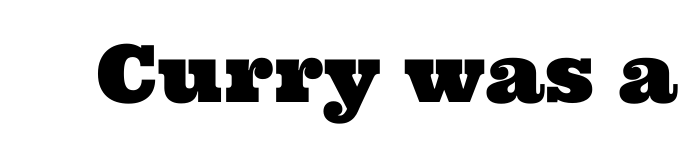
{"serif": "yes", "width": "wide", "stroke_contrast": "medium", "x_height": "medium", "monospaced": "no", "underline": "no", "letter_spacing": "normal", "letter_spacing_em": 0.0, "glyph_px": 79}
